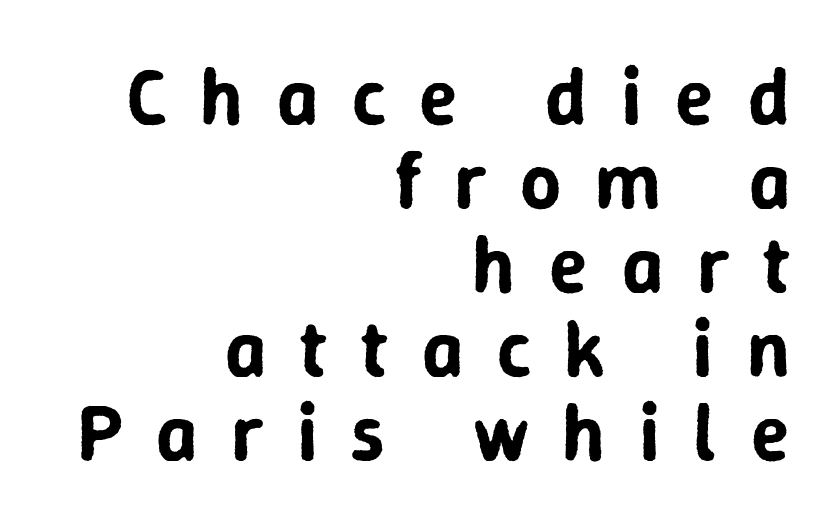
The image shows 80 px sans-serif type, upright; set right-aligned, tight line spacing (1.05x), unusually wide letter spacing (+0.42 em), not underlined; low stroke contrast and a medium x-height.
